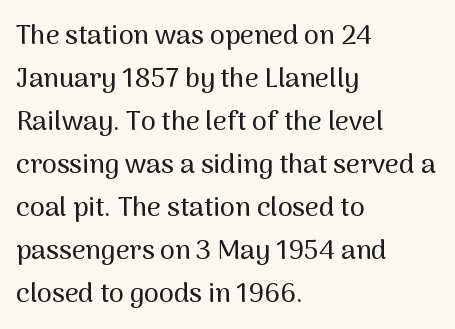
Q: Is the text italic (slanted)? A: No, it is upright.
Q: Is the text underlined? A: No.
Q: How is the paragraph aligned? A: Left-aligned.
Q: Is the spacing between letters normal or unusually wide? A: Normal.
Q: Is the spacing between lines tight, normal or loose? A: Normal.
